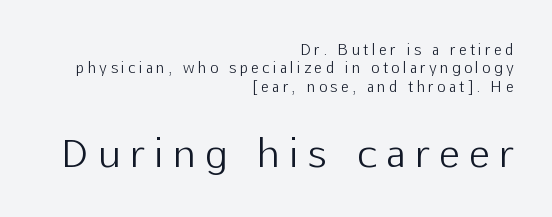
The image shows 38 px light sans-serif type, upright; set right-aligned, normal line spacing (1.32x), unusually wide letter spacing (+0.27 em), not underlined; the second (bottom) block is 2.71x larger; low stroke contrast and a medium x-height.
